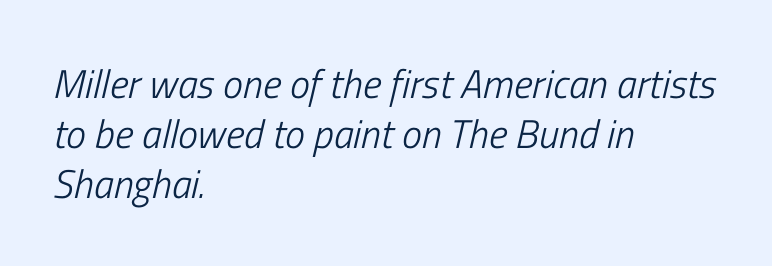
The image shows 40 px light, condensed type, italic (leaning right); set left-aligned, normal line spacing (1.25x), normal letter spacing, not underlined; low stroke contrast and a medium x-height.
